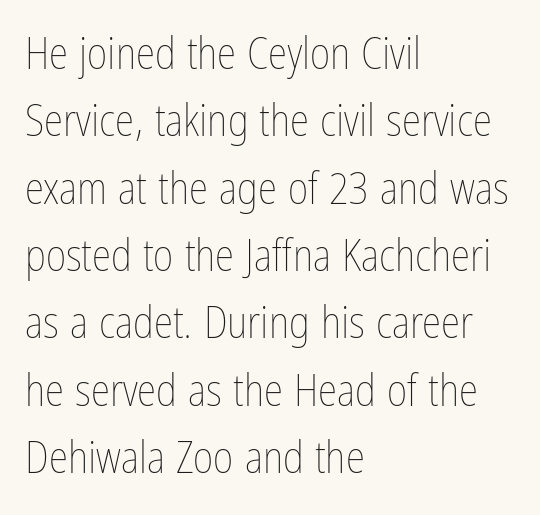
{"italic": "no", "bold": "no", "weight": "thin", "width": "condensed", "stroke_contrast": "low", "x_height": "medium", "monospaced": "no", "underline": "no", "align": "left", "line_spacing": "normal", "line_spacing_ratio": 1.53, "letter_spacing": "normal", "letter_spacing_em": 0.0, "glyph_px": 44}
